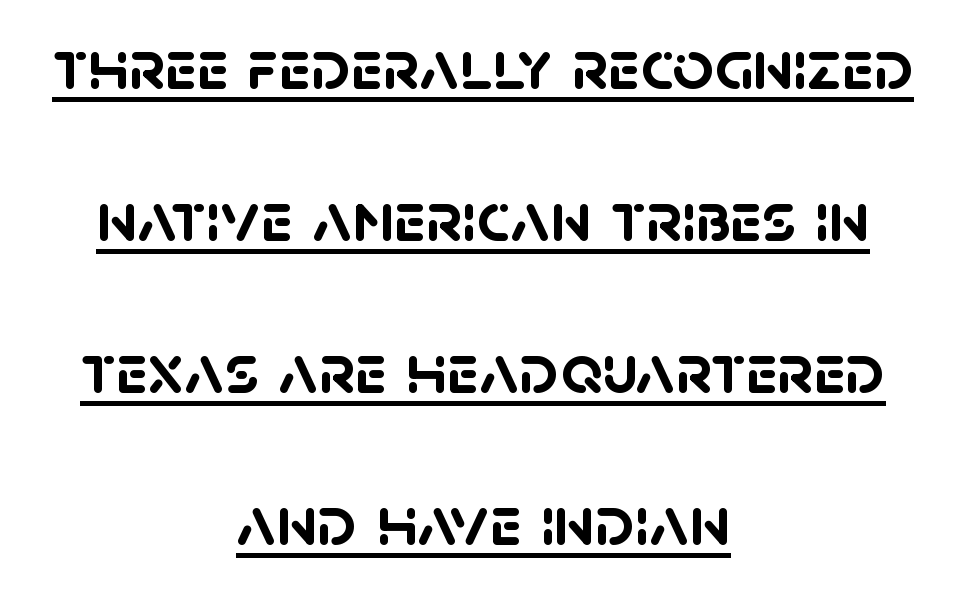
These lines are rendered in a variable-pitch font. These words are printed bold, with thick strokes throughout. Does the copy run flush right? No — it is centered line by line. Note: no serifs on the glyphs.
